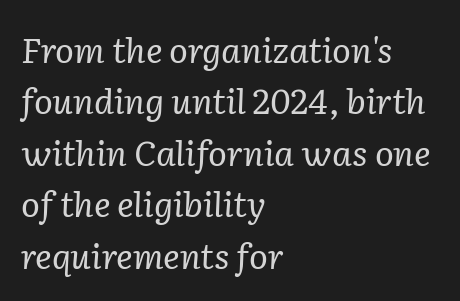
Q: Is the text bold? A: No.
Q: Is the text italic (slanted)? A: Yes, it leans right by about 2 degrees.
Q: Is the typeface a serif or a sans-serif typeface? A: Serif.
Q: Is the text underlined? A: No.
Q: How is the paragraph aligned? A: Left-aligned.
Q: Is the spacing between letters normal or unusually wide? A: Normal.
Q: Is the spacing between lines tight, normal or loose? A: Normal.
Q: Width (condensed, normal, or wide)? A: Normal.
Q: Stroke contrast? A: Low.
Q: x-height? A: Medium.
Q: Monospaced? A: No.
